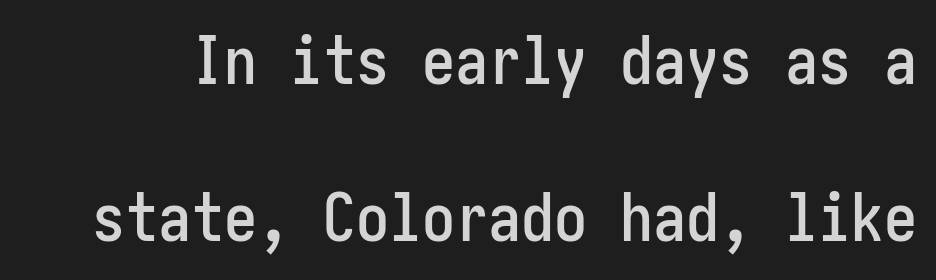
{"serif": "no", "italic": "no", "width": "condensed", "stroke_contrast": "low", "x_height": "medium", "underline": "no", "line_spacing": "loose", "line_spacing_ratio": 2.38, "letter_spacing": "normal", "letter_spacing_em": 0.0, "glyph_px": 66}
